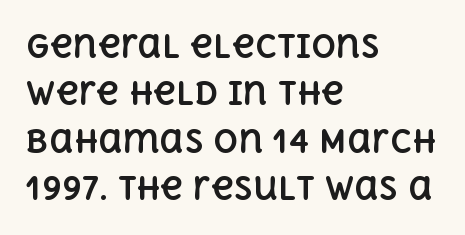
The line texture is even and compact thanks to regular tracking. In terms of weight, the rendering is a true, heavy bold. Where is the straight margin? On the left. You could not count columns in this text — the font is proportionally spaced. Is there any slant? The stems are plumb. Has an underline been added? It has not.
